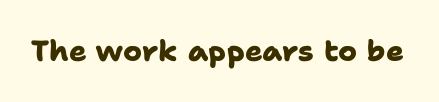
The image shows 29 px heavy sans-serif type; set normal letter spacing, not underlined; low stroke contrast and a medium x-height.
